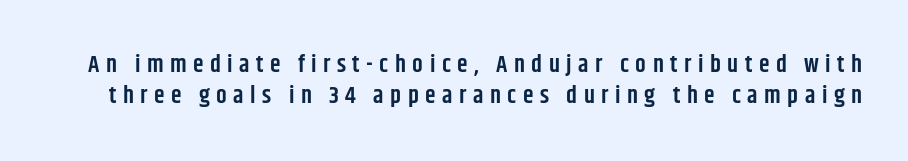
The foot of each line stays bare and open. Each new line begins a customary step beneath the previous one. Every stem runs plumb, perpendicular to the baseline. Students, this is semibold: more ink than regular, less than bold. The gaps between neighbouring characters are conspicuously large.
